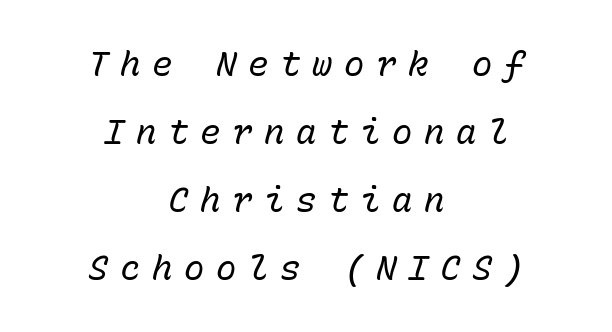
The image shows 34 px regular-weight type, italic (leaning right), monospaced; set centered, loose line spacing (2.0x), unusually wide letter spacing (+0.34 em), not underlined; low stroke contrast and a medium x-height.
